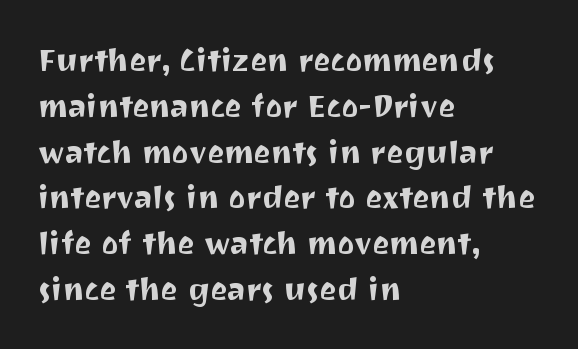
{"serif": "no", "italic": "no", "width": "normal", "stroke_contrast": "medium", "x_height": "medium", "monospaced": "no", "underline": "no", "align": "left", "line_spacing": "normal", "line_spacing_ratio": 1.43, "letter_spacing": "normal", "letter_spacing_em": 0.0, "glyph_px": 32}
